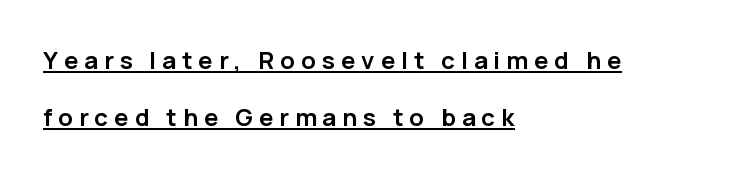
Horizontally, the lines are justified to the leading edge only. Weight: bold. This sample trades compactness for vertical openness between lines. Vertical strokes here are truly vertical.
